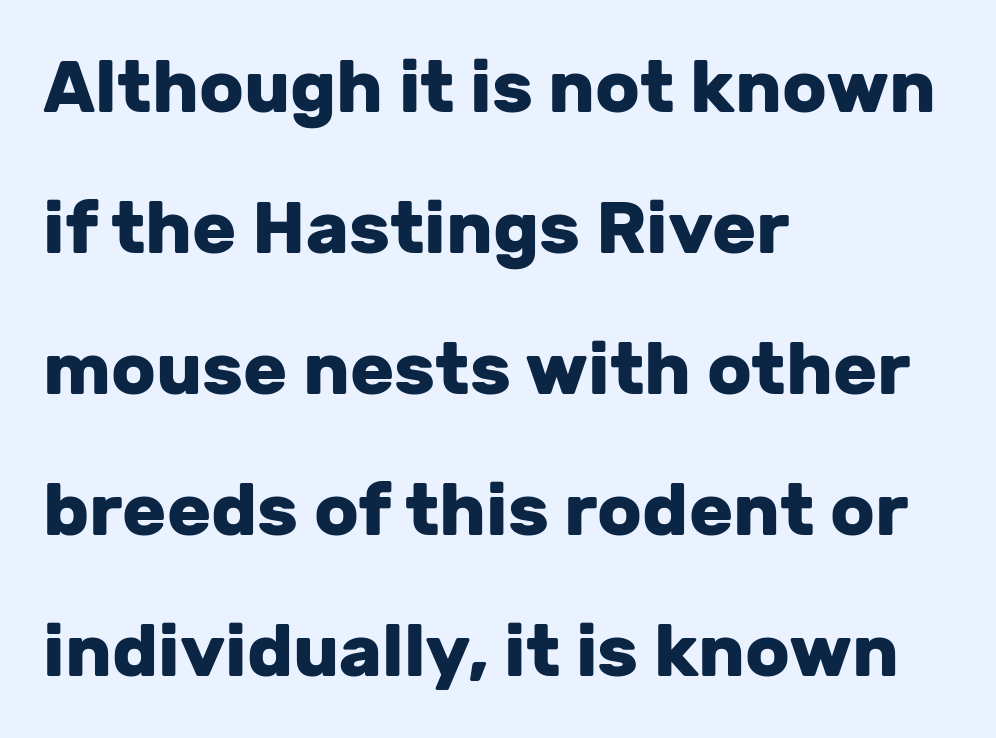
Q: Is the text bold? A: Yes.
Q: Is the text italic (slanted)? A: No, it is upright.
Q: Is the typeface a serif or a sans-serif typeface? A: Sans-serif.
Q: Is the text underlined? A: No.
Q: How is the paragraph aligned? A: Left-aligned.
Q: Is the spacing between letters normal or unusually wide? A: Normal.
Q: Is the spacing between lines tight, normal or loose? A: Loose.
Q: Width (condensed, normal, or wide)? A: Normal.
Q: Stroke contrast? A: Low.
Q: x-height? A: Medium.
Q: Monospaced? A: No.
